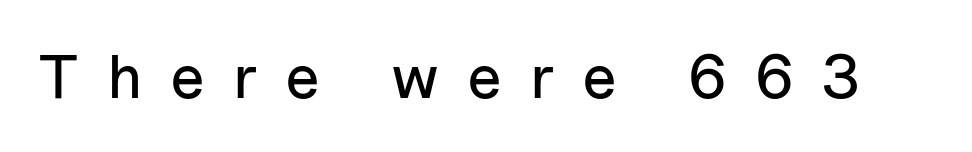
Varying glyph widths throughout — classic text-font behaviour. Underlining? Definitely not there. The characters display no serif detailing; their extremities are plain. Display-style spreading of the glyphs; the letterfit is very open. Characters remain perfectly vertical along every line.
